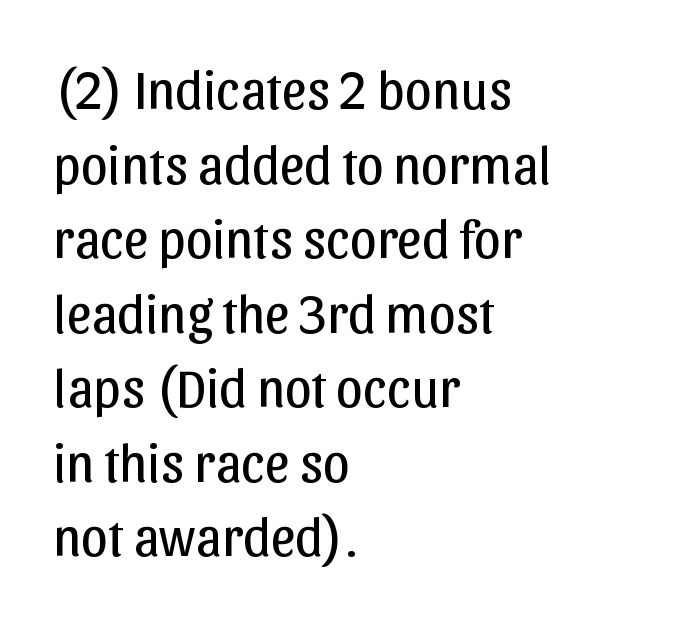
Caption: standard tracking, unaltered. No italicization has been applied; the sample stays upright. Casual observation: everything's shoved over to the left. Each stroke keeps to a modest, everyday thickness or less.
